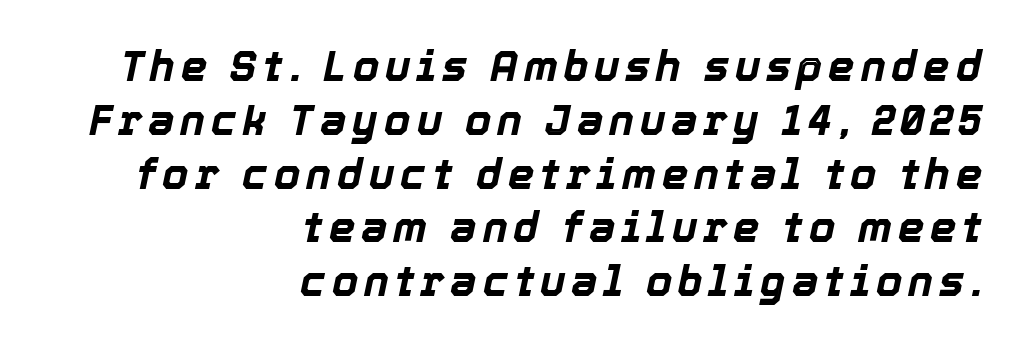
{"italic": "yes", "lean": "right", "slant_degrees": 12, "bold": "yes", "weight": "bold", "width": "normal", "x_height": "medium", "monospaced": "no", "underline": "no", "align": "right", "line_spacing": "normal", "line_spacing_ratio": 1.28, "glyph_px": 42}
